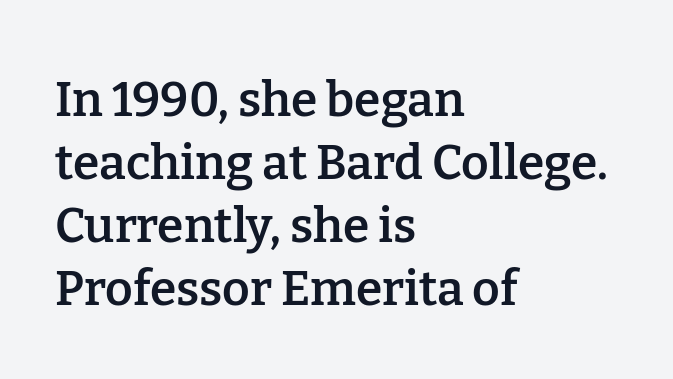
The image shows 48 px semibold serif type, upright; set left-aligned, normal line spacing (1.31x), normal letter spacing, not underlined; low stroke contrast and a medium x-height.
